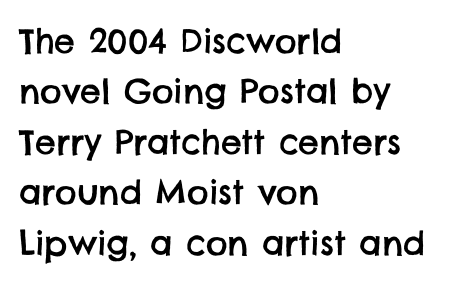
Q: Is the typeface a serif or a sans-serif typeface? A: Sans-serif.
Q: Is the text underlined? A: No.
Q: How is the paragraph aligned? A: Left-aligned.
Q: Is the spacing between letters normal or unusually wide? A: Normal.
Q: Is the spacing between lines tight, normal or loose? A: Normal.
Q: Width (condensed, normal, or wide)? A: Normal.
Q: Stroke contrast? A: Low.
Q: x-height? A: Large.
Q: Monospaced? A: No.
